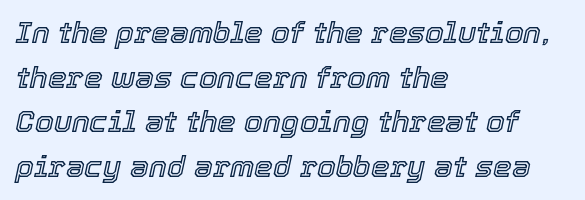
The image shows 30 px text type, italic (leaning right); set left-aligned, normal line spacing (1.49x), normal letter spacing, not underlined; a medium x-height.
